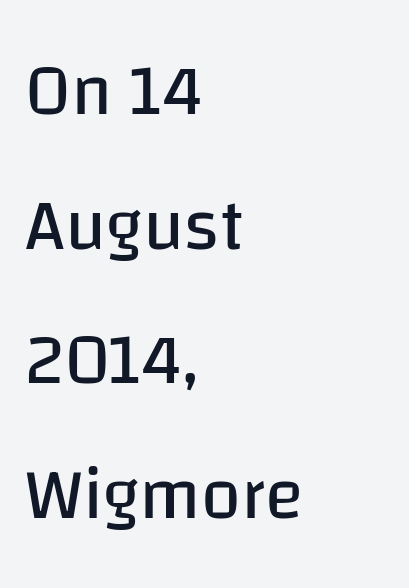
Q: Is the text bold? A: No.
Q: Is the text italic (slanted)? A: No, it is upright.
Q: Is the typeface a serif or a sans-serif typeface? A: Sans-serif.
Q: Is the text underlined? A: No.
Q: How is the paragraph aligned? A: Left-aligned.
Q: Is the spacing between letters normal or unusually wide? A: Normal.
Q: Width (condensed, normal, or wide)? A: Normal.
Q: Stroke contrast? A: Low.
Q: x-height? A: Large.
Q: Monospaced? A: No.
